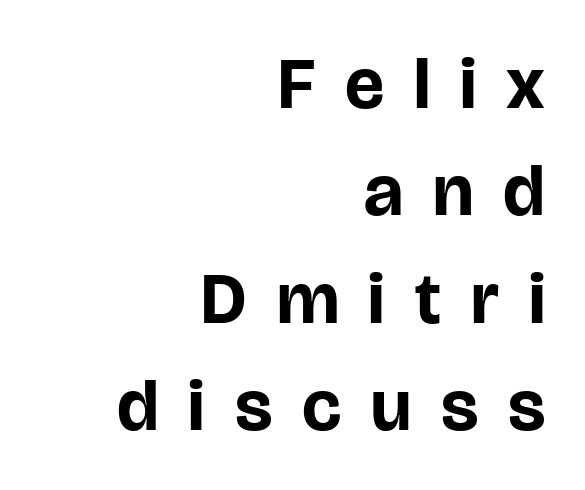
Q: Is the text bold? A: Yes.
Q: Is the text italic (slanted)? A: No, it is upright.
Q: Is the typeface a serif or a sans-serif typeface? A: Sans-serif.
Q: Is the text underlined? A: No.
Q: How is the paragraph aligned? A: Right-aligned.
Q: Is the spacing between letters normal or unusually wide? A: Unusually wide.
Q: Is the spacing between lines tight, normal or loose? A: Normal.
Q: Width (condensed, normal, or wide)? A: Normal.
Q: Stroke contrast? A: Low.
Q: x-height? A: Large.
Q: Monospaced? A: No.
